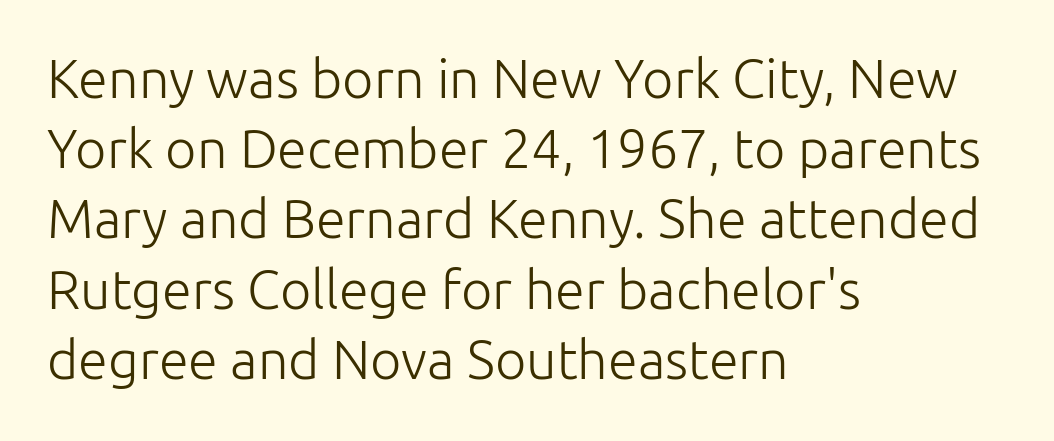
The image shows 54 px light sans-serif type, upright; set left-aligned, normal line spacing (1.3x), normal letter spacing, not underlined; low stroke contrast and a medium x-height.
